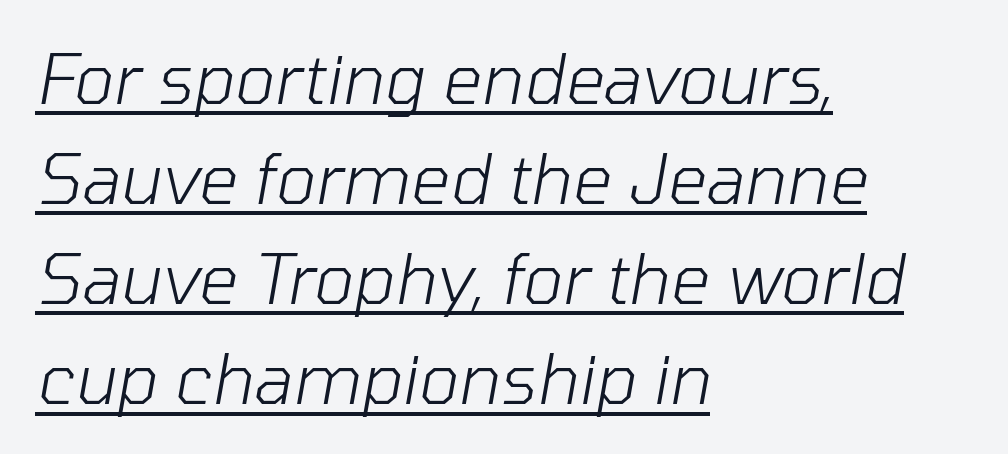
{"italic": "yes", "lean": "right", "slant_degrees": 10, "bold": "no", "weight": "light", "width": "normal", "stroke_contrast": "low", "x_height": "medium", "monospaced": "no", "underline": "yes", "align": "left", "line_spacing": "normal", "line_spacing_ratio": 1.45, "letter_spacing": "normal", "letter_spacing_em": 0.0, "glyph_px": 69}
